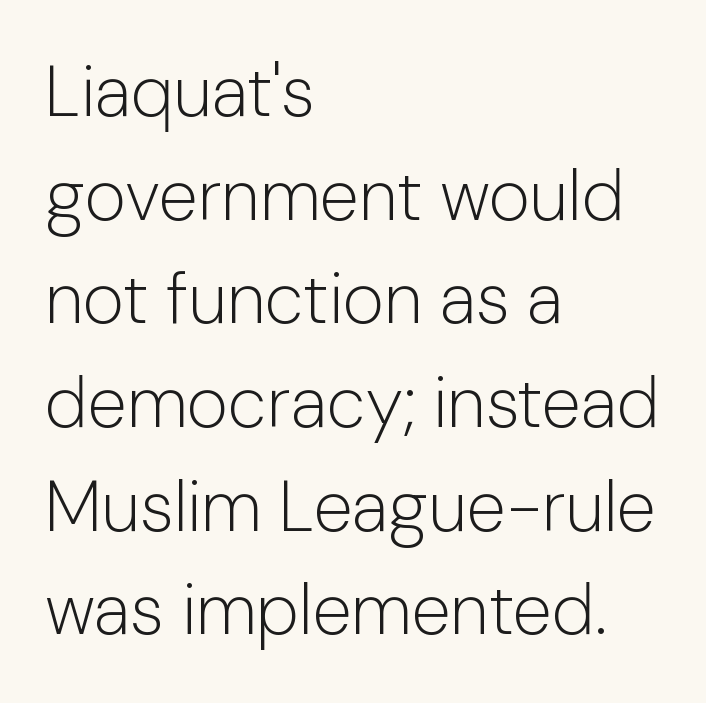
{"serif": "no", "italic": "no", "bold": "no", "weight": "light", "width": "normal", "stroke_contrast": "low", "x_height": "medium", "monospaced": "no", "underline": "no", "align": "left", "line_spacing": "normal", "line_spacing_ratio": 1.46, "letter_spacing": "normal", "letter_spacing_em": 0.0, "glyph_px": 71}
